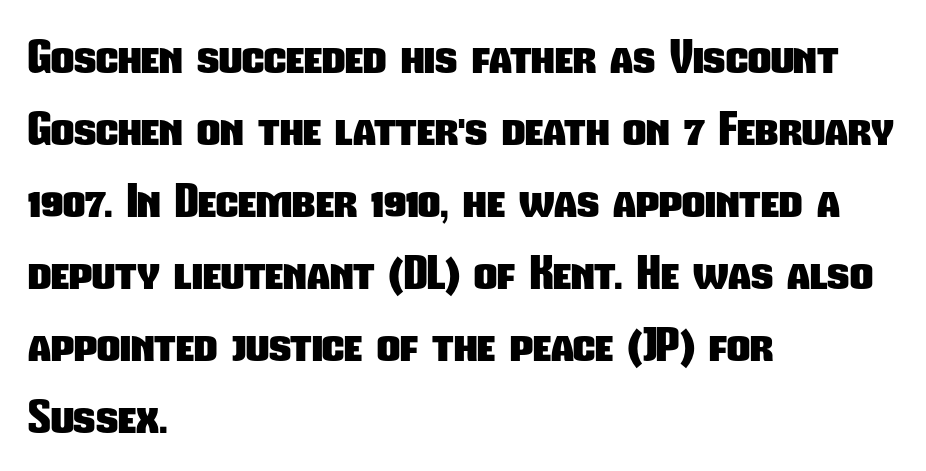
Q: Is the text bold? A: Yes.
Q: Is the typeface a serif or a sans-serif typeface? A: Sans-serif.
Q: Is the text underlined? A: No.
Q: How is the paragraph aligned? A: Left-aligned.
Q: Is the spacing between letters normal or unusually wide? A: Normal.
Q: Is the spacing between lines tight, normal or loose? A: Normal.
Q: Width (condensed, normal, or wide)? A: Condensed.
Q: Stroke contrast? A: Low.
Q: x-height? A: Medium.
Q: Monospaced? A: No.
